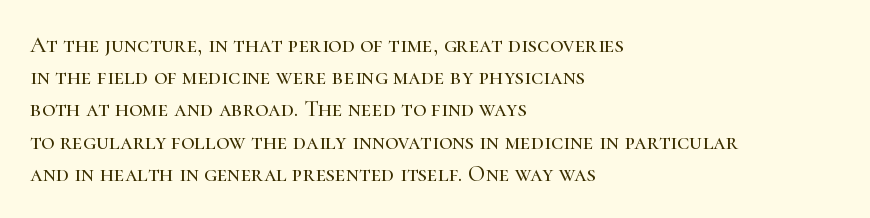
{"italic": "no", "underline": "no", "align": "left", "line_spacing": "normal", "line_spacing_ratio": 1.4, "letter_spacing": "normal", "letter_spacing_em": 0.0, "glyph_px": 23}
